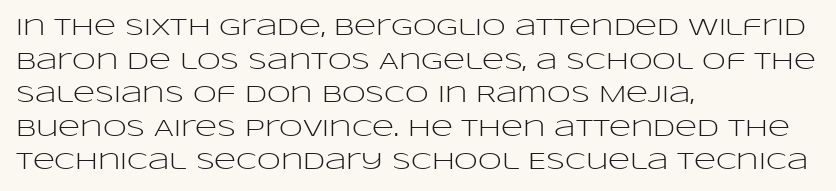
{"italic": "no", "bold": "no", "underline": "no", "align": "left", "line_spacing": "normal", "line_spacing_ratio": 1.4, "letter_spacing": "normal", "letter_spacing_em": 0.0, "glyph_px": 24}
